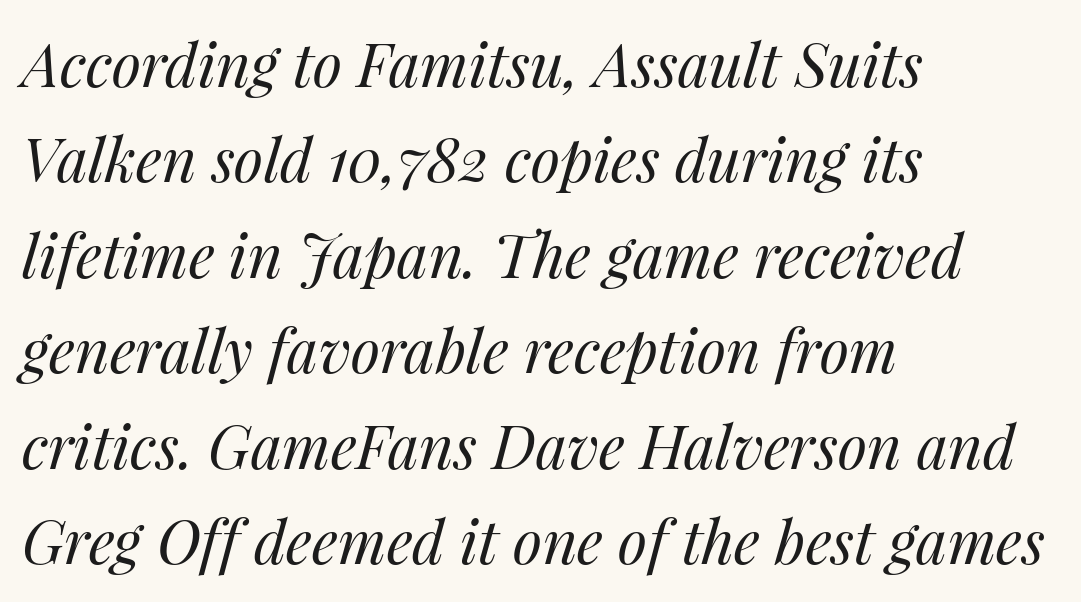
The image shows 60 px regular-weight type, italic (leaning right); set left-aligned, normal line spacing (1.59x), normal letter spacing, not underlined; medium stroke contrast and a medium x-height.
